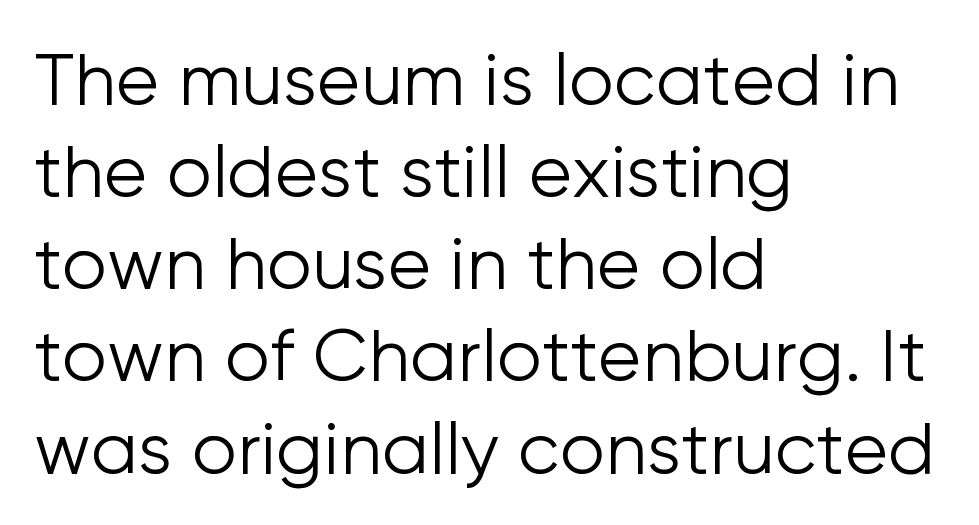
{"serif": "no", "italic": "no", "bold": "no", "weight": "light", "width": "normal", "stroke_contrast": "low", "x_height": "medium", "monospaced": "no", "underline": "no", "align": "left", "line_spacing": "normal", "line_spacing_ratio": 1.28, "letter_spacing": "normal", "letter_spacing_em": 0.0, "glyph_px": 72}
